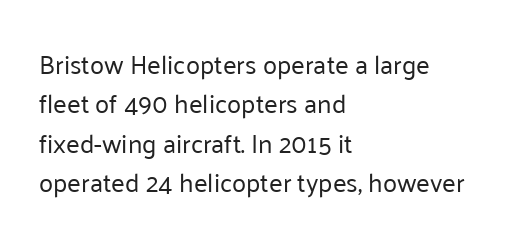
Q: Is the text bold? A: No.
Q: Is the text italic (slanted)? A: No, it is upright.
Q: Is the text underlined? A: No.
Q: How is the paragraph aligned? A: Left-aligned.
Q: Is the spacing between letters normal or unusually wide? A: Normal.
Q: Is the spacing between lines tight, normal or loose? A: Normal.
